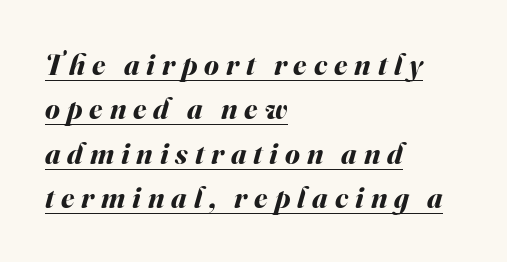
The image shows 30 px bold type, italic (leaning right); set left-aligned, normal line spacing (1.48x), unusually wide letter spacing (+0.23 em), underlined; medium stroke contrast and a small x-height.
